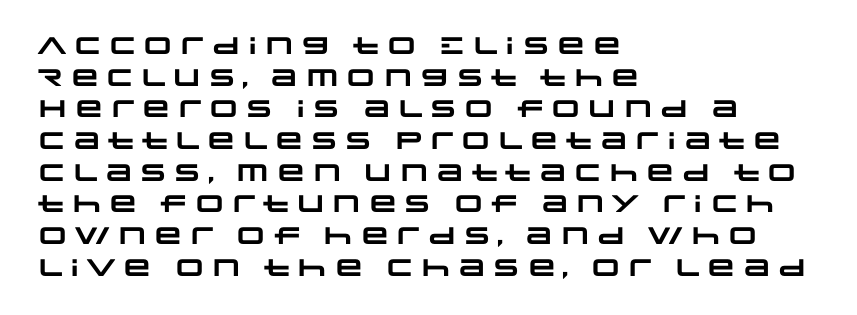
The image shows 24 px bold type; set left-aligned, normal line spacing (1.32x), normal letter spacing, not underlined.
